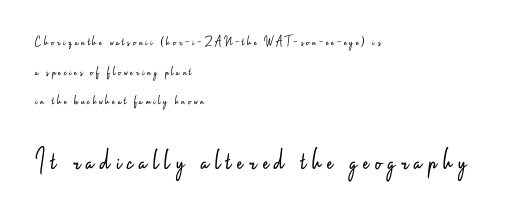
Q: Is the text bold? A: No.
Q: Is the text italic (slanted)? A: Yes.
Q: Is the typeface a serif or a sans-serif typeface? A: Sans-serif.
Q: Is the text underlined? A: No.
Q: How is the paragraph aligned? A: Left-aligned.
Q: Is the spacing between letters normal or unusually wide? A: Unusually wide.
Q: Is the spacing between lines tight, normal or loose? A: Loose.
Q: Which block of text is set in a larger size, the first (top) or the second (bottom)? A: The second (bottom) one.
Q: Width (condensed, normal, or wide)? A: Condensed.
Q: Stroke contrast? A: Low.
Q: x-height? A: Small.
Q: Monospaced? A: No.
